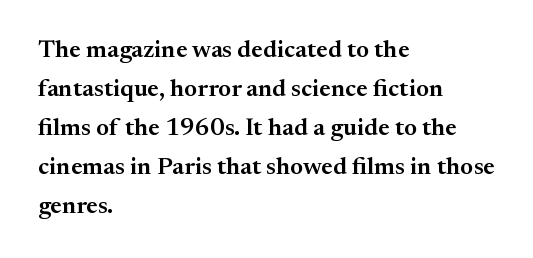
Nope, not italic — everything's standing straight. Semibold letterforms, between regular and bold. A typesetter would call this leading conventional body-copy spacing. Any mark beneath the type? The region is blank. The rendering anchors every line to the left-hand side. Letter spacing: default.
